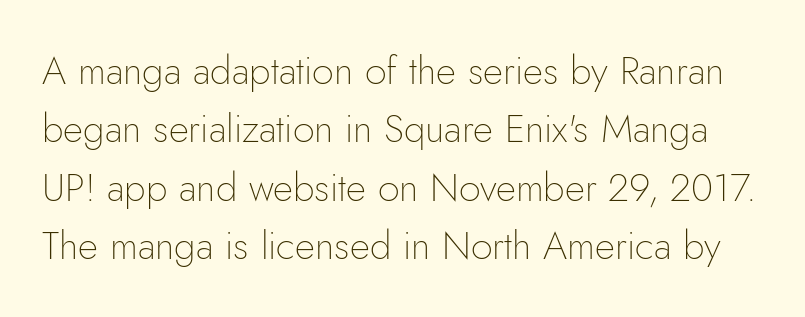
The image shows 39 px thin sans-serif type, upright; set normal line spacing (1.5x), normal letter spacing, not underlined; low stroke contrast and a small x-height.
